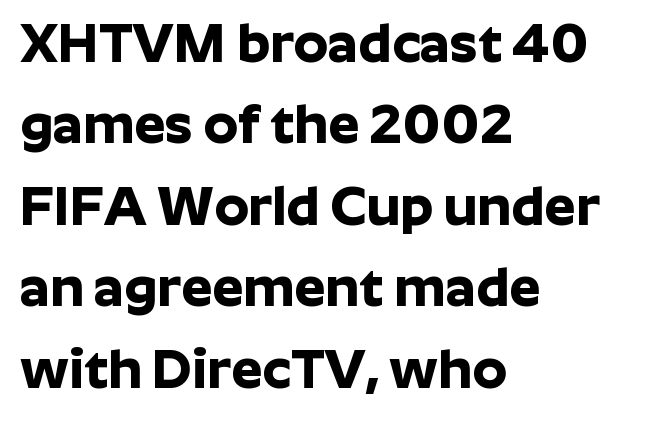
Q: Is the text bold? A: Yes.
Q: Is the text italic (slanted)? A: No, it is upright.
Q: Is the typeface a serif or a sans-serif typeface? A: Sans-serif.
Q: Is the text underlined? A: No.
Q: How is the paragraph aligned? A: Left-aligned.
Q: Is the spacing between letters normal or unusually wide? A: Normal.
Q: Is the spacing between lines tight, normal or loose? A: Normal.
Q: Width (condensed, normal, or wide)? A: Normal.
Q: Stroke contrast? A: Low.
Q: x-height? A: Medium.
Q: Monospaced? A: No.
